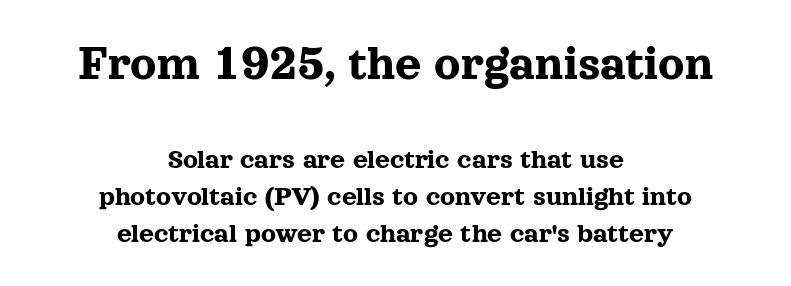
The gap between lines stays unmarked. Varying glyph widths throughout — classic text-font behaviour. The letters sit at their default tracking, neither squeezed nor spread. The rows are spaced the way most documents space them.
